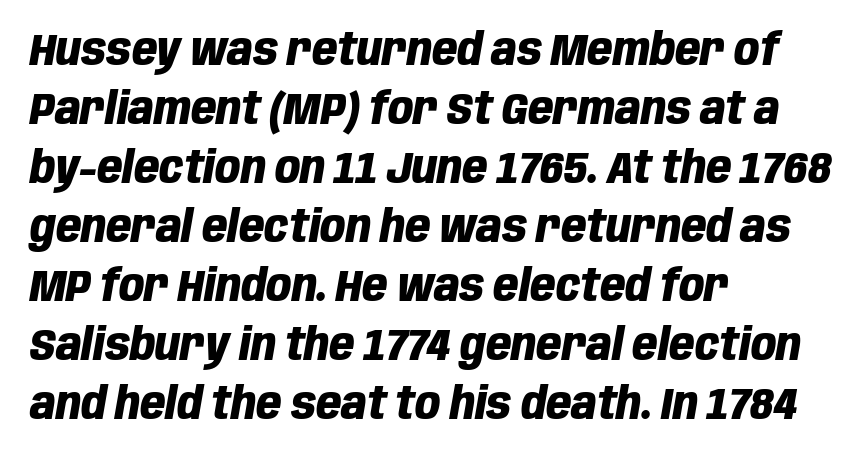
{"italic": "yes", "lean": "right", "slant_degrees": 10, "bold": "yes", "weight": "heavy", "width": "condensed", "stroke_contrast": "low", "x_height": "large", "monospaced": "no", "underline": "no", "align": "left", "line_spacing": "normal", "line_spacing_ratio": 1.34, "letter_spacing": "normal", "letter_spacing_em": 0.0, "glyph_px": 44}
